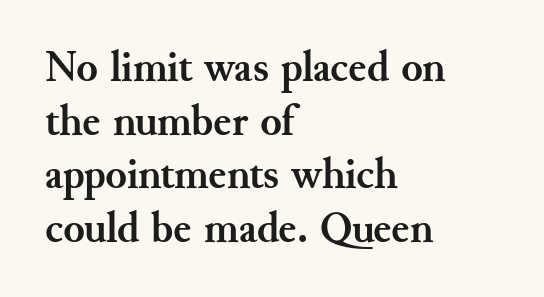
Q: Is the text bold? A: Yes.
Q: Is the text italic (slanted)? A: No, it is upright.
Q: Is the typeface a serif or a sans-serif typeface? A: Serif.
Q: Is the text underlined? A: No.
Q: How is the paragraph aligned? A: Left-aligned.
Q: Is the spacing between letters normal or unusually wide? A: Normal.
Q: Width (condensed, normal, or wide)? A: Normal.
Q: Stroke contrast? A: Medium.
Q: x-height? A: Small.
Q: Monospaced? A: No.
